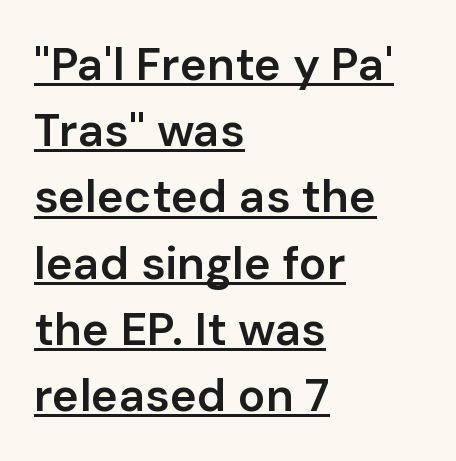
The image shows 46 px semibold sans-serif type, upright; set left-aligned, normal line spacing (1.44x), normal letter spacing, underlined; low stroke contrast and a medium x-height.
